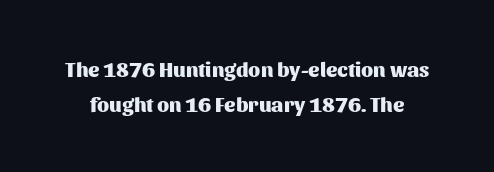
The typography opts for an upright posture over an oblique one. Is the letter spacing exaggerated? No — it looks like the ordinary default. The passage shown stacks its lines at a standard gap. Unmarked baselines from the first word to the last. This is heavy type, rendered in bold.
